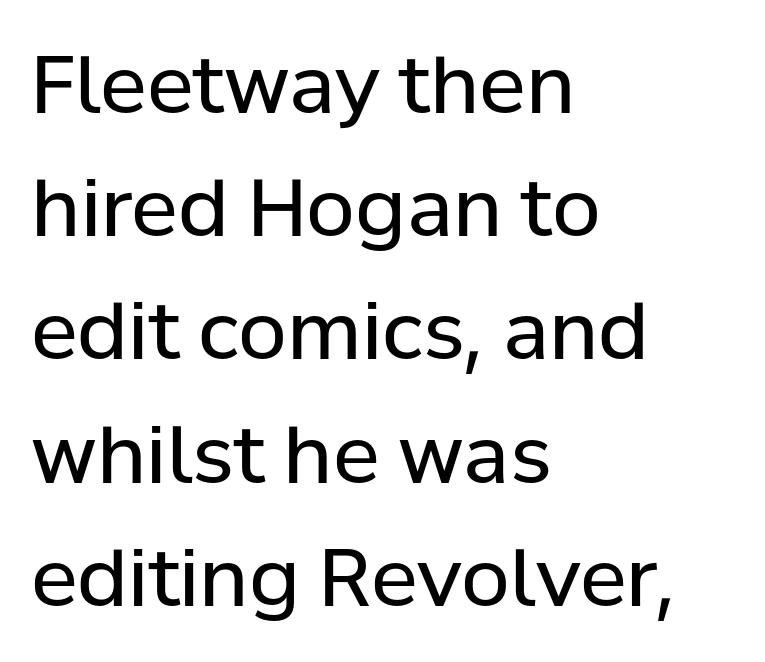
{"serif": "no", "italic": "no", "bold": "no", "weight": "regular", "width": "normal", "stroke_contrast": "low", "x_height": "medium", "monospaced": "no", "underline": "no", "align": "left", "line_spacing": "normal", "line_spacing_ratio": 1.56, "letter_spacing": "normal", "letter_spacing_em": 0.0, "glyph_px": 79}
